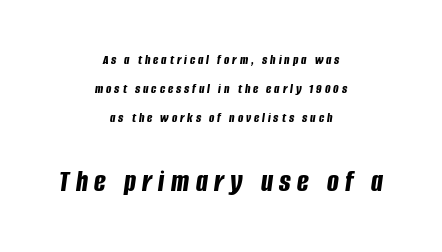
Q: Is the text bold? A: Yes.
Q: Is the text italic (slanted)? A: Yes, it leans right by about 8 degrees.
Q: Is the text underlined? A: No.
Q: How is the paragraph aligned? A: Centered.
Q: Is the spacing between letters normal or unusually wide? A: Unusually wide.
Q: Is the spacing between lines tight, normal or loose? A: Loose.
Q: Which block of text is set in a larger size, the first (top) or the second (bottom)? A: The second (bottom) one.
Q: Width (condensed, normal, or wide)? A: Condensed.
Q: Stroke contrast? A: Low.
Q: x-height? A: Large.
Q: Monospaced? A: No.
